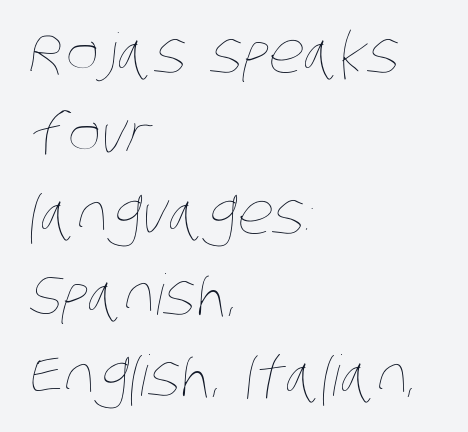
Only glyphs here, with clear space below each row. This sample is left-justified, so line endings fall wherever the words run out. In terms of letterspacing, this is plain default setting. Vertical stems look standard width or narrower in stroke. Varying glyph widths throughout — classic text-font behaviour.
